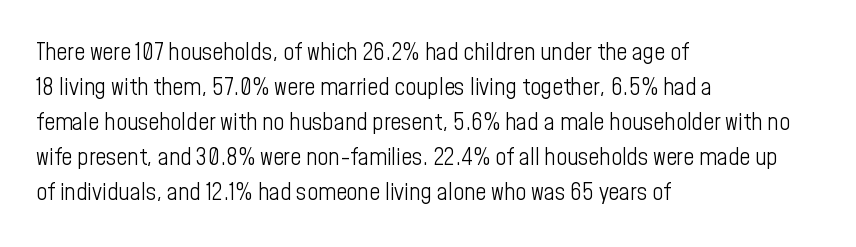
No word sits above an underline. This is the regular roman posture of the typeface. The lines in this sample share a left origin and differ only in where they stop. Successive baselines arrive at the customary interval.
